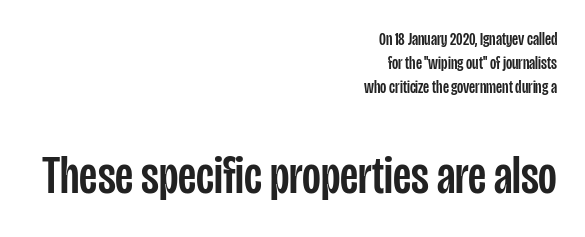
Do the characters align in a grid? No, the font is proportional. Nothing sits at the stroke ends, so this counts as sans-serif. Descenders are the only things crossing below the line. Posture: vertical. All the whitespace from short lines collects on the left. Characters follow at the spacing the type designer built in.
